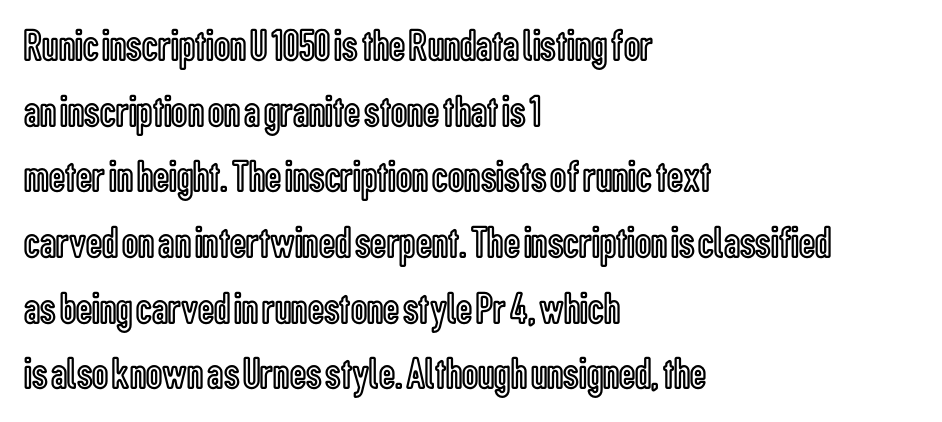
The image shows 45 px condensed type, upright; set left-aligned, normal line spacing (1.46x), normal letter spacing, not underlined; a medium x-height.
